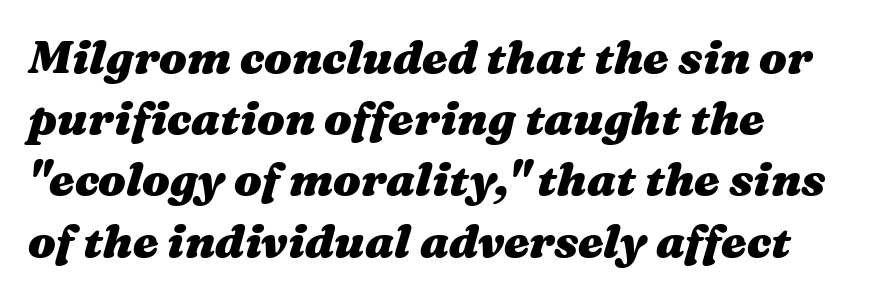
The image shows 46 px heavy, wide type, italic (leaning right); set left-aligned, normal line spacing (1.33x), normal letter spacing, not underlined; medium stroke contrast and a medium x-height.
